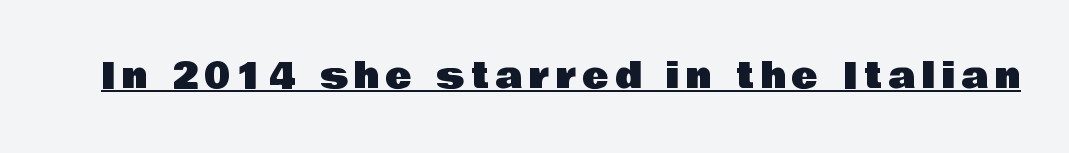
Serif or sans? Sans — the stroke terminals are bare. The lettering stays uniformly vertical, giving the passage a roman look. These lines are rendered in a variable-pitch font. Does a line run under the words? Yes, clearly.
